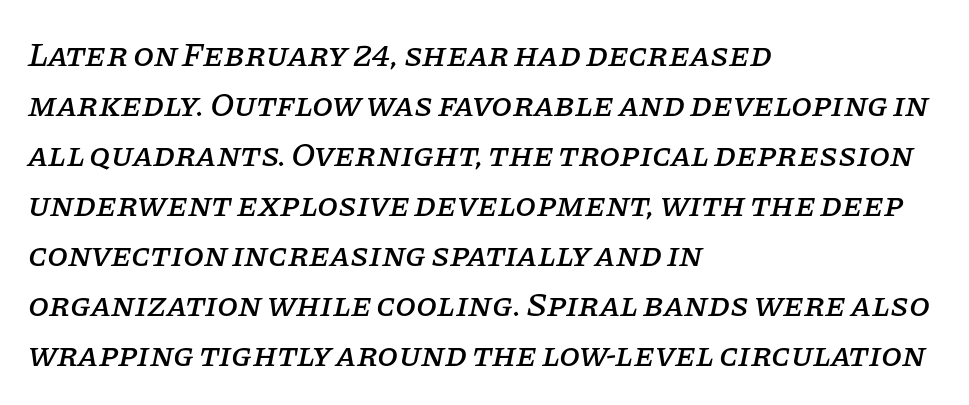
{"serif": "yes", "italic": "yes", "lean": "right", "slant_degrees": 11, "width": "normal", "stroke_contrast": "low", "x_height": "large", "monospaced": "no", "underline": "no", "align": "left", "line_spacing": "normal", "line_spacing_ratio": 1.47, "letter_spacing": "normal", "letter_spacing_em": 0.0, "glyph_px": 34}
